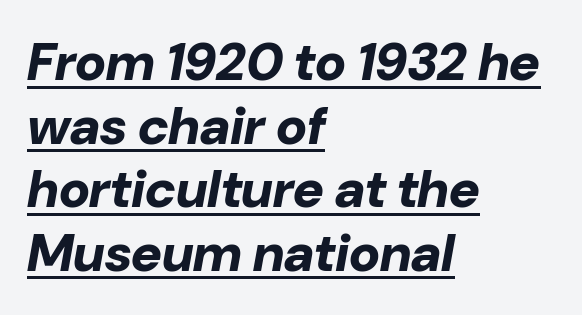
{"italic": "yes", "lean": "right", "slant_degrees": 10, "bold": "yes", "weight": "bold", "width": "normal", "stroke_contrast": "low", "x_height": "medium", "monospaced": "no", "underline": "yes", "align": "left", "line_spacing_ratio": 1.2, "letter_spacing": "normal", "letter_spacing_em": 0.0, "glyph_px": 53}
